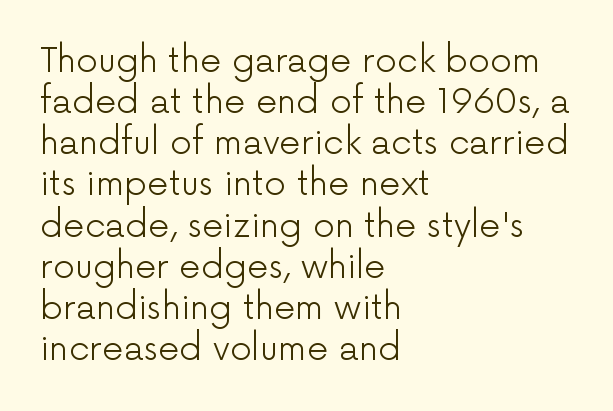
The image shows 34 px light sans-serif type, upright; set left-aligned, line spacing 1.21x, normal letter spacing, not underlined; low stroke contrast and a medium x-height.
